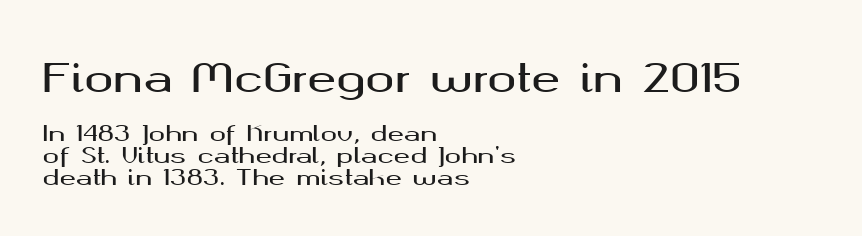
{"serif": "no", "italic": "no", "width": "wide", "stroke_contrast": "medium", "x_height": "medium", "monospaced": "no", "underline": "no", "align": "left", "line_spacing": "tight", "line_spacing_ratio": 1.0, "letter_spacing": "normal", "letter_spacing_em": 0.0, "larger_block": "first", "size_ratio": 1.77, "glyph_px": 39}
